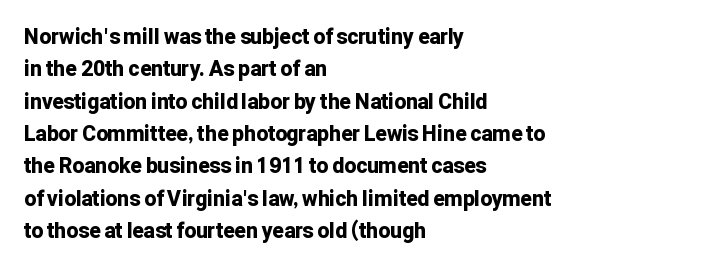
{"italic": "no", "bold": "yes", "underline": "no", "align": "left", "line_spacing": "normal", "line_spacing_ratio": 1.54, "letter_spacing": "normal", "letter_spacing_em": 0.0, "glyph_px": 21}
